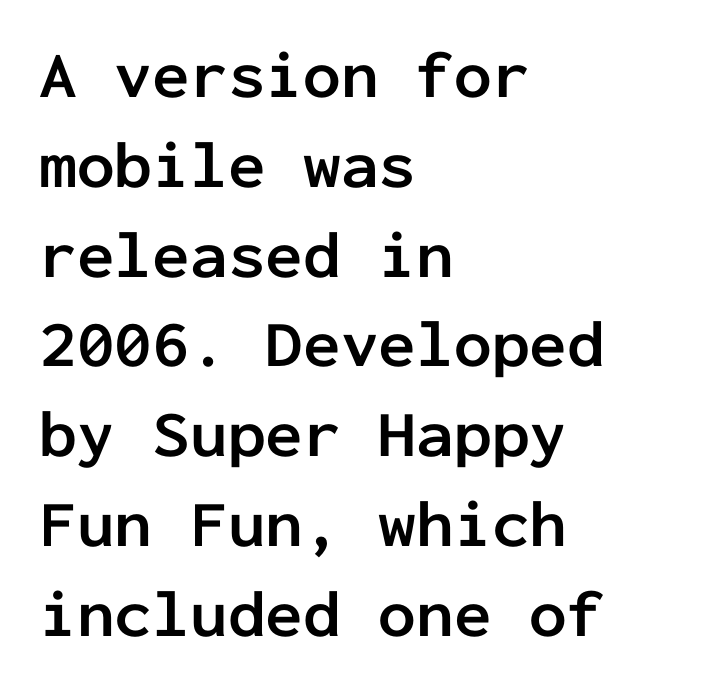
The letters march in equal steps, a hallmark of fixed-pitch type. A typesetter would call this leading conventional body-copy spacing. Observe the ordinary spacing: letters are neighbours, not strangers. The words here are not underlined.
